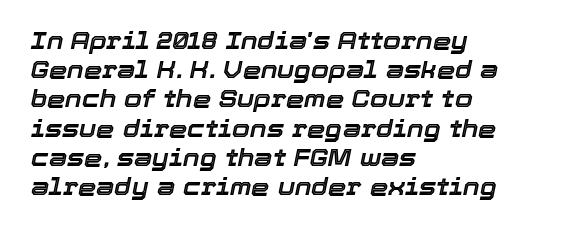
The image shows 23 px text type, italic (leaning right); set left-aligned, normal line spacing (1.27x), normal letter spacing, not underlined.
